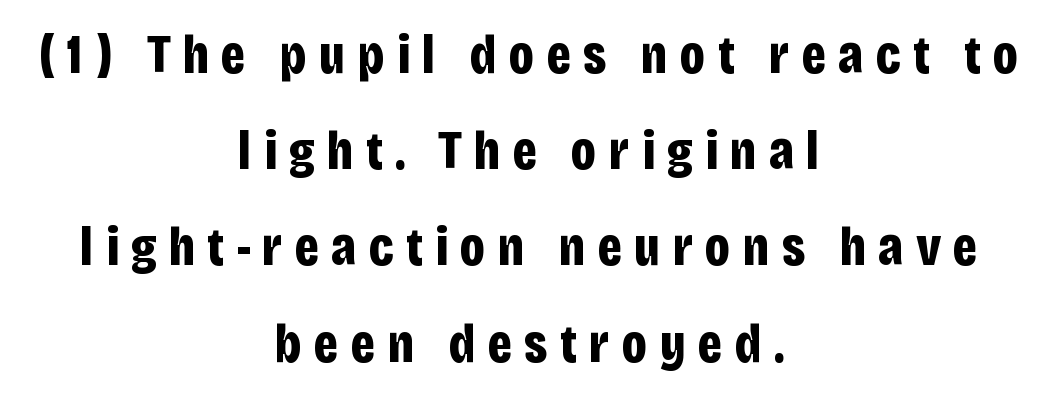
Q: Is the text bold? A: Yes.
Q: Is the text italic (slanted)? A: No, it is upright.
Q: Is the typeface a serif or a sans-serif typeface? A: Sans-serif.
Q: Is the text underlined? A: No.
Q: How is the paragraph aligned? A: Centered.
Q: Is the spacing between letters normal or unusually wide? A: Unusually wide.
Q: Width (condensed, normal, or wide)? A: Condensed.
Q: Stroke contrast? A: Low.
Q: x-height? A: Large.
Q: Monospaced? A: No.
